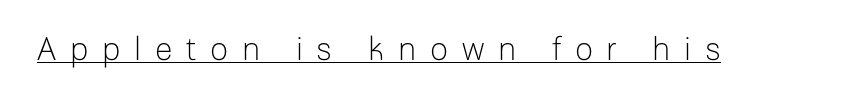
Q: Is the text bold? A: No.
Q: Is the text italic (slanted)? A: No, it is upright.
Q: Is the typeface a serif or a sans-serif typeface? A: Sans-serif.
Q: Is the text underlined? A: Yes.
Q: Is the spacing between letters normal or unusually wide? A: Unusually wide.
Q: Width (condensed, normal, or wide)? A: Normal.
Q: Stroke contrast? A: Low.
Q: x-height? A: Medium.
Q: Monospaced? A: No.
